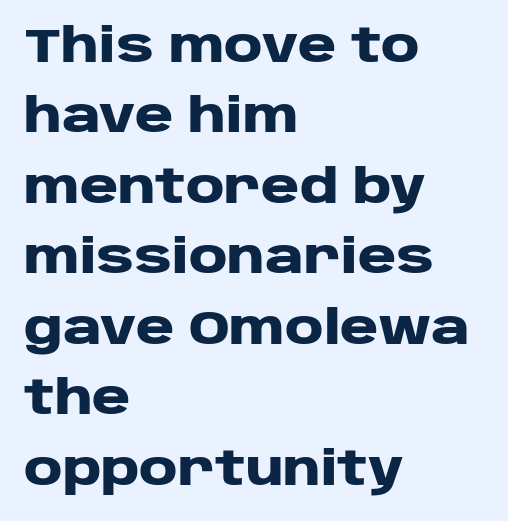
This rendering leaves character spacing at its baseline value. This sample uses a sans-serif face. One glance says typical: line gaps are just what's usual. A typesetter would mark this as roman, not italic. The letters are bold, with thick, heavy strokes.
